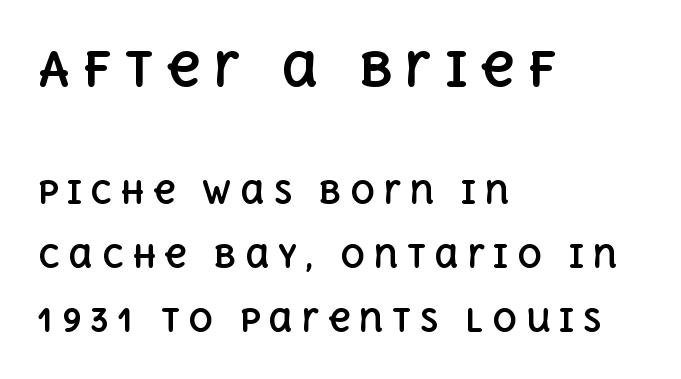
Looks like regular typesetting: each glyph gets only the width it needs. This rendering widens character spacing well past its baseline value. In terms of posture, this sample is upright. Anything drawn beneath the words? Only blank space.
